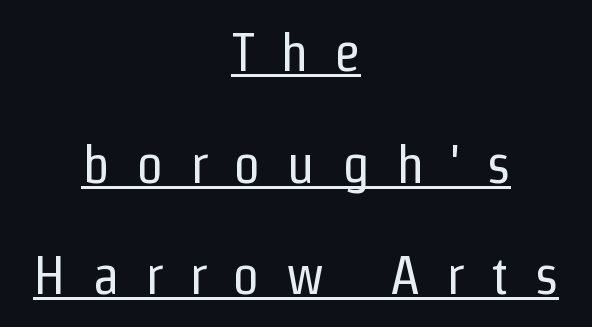
The image shows 55 px regular-weight, condensed sans-serif type, upright; set centered, loose line spacing (2.03x), unusually wide letter spacing (+0.47 em), underlined; low stroke contrast and a medium x-height.
